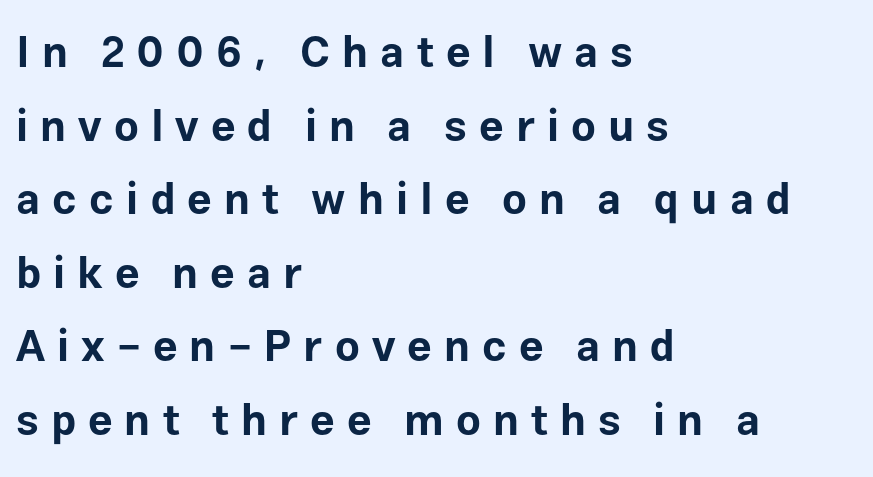
Tracking here is generous; glyphs stand well apart from one another. Looks like regular typesetting: each glyph gets only the width it needs. It's the straight-up-and-down kind of type. On the weight axis this lands at bold, roughly 700. The paragraph shown leans on its left margin.
